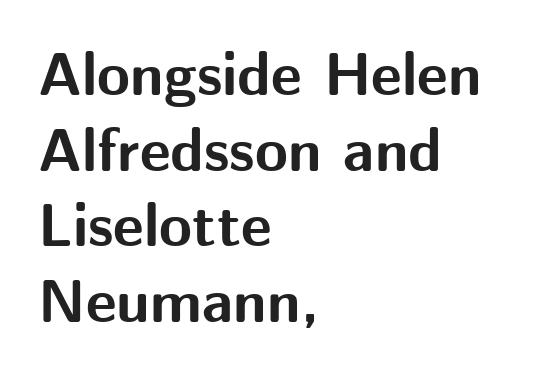
{"serif": "no", "italic": "no", "bold": "yes", "weight": "bold", "width": "normal", "stroke_contrast": "medium", "x_height": "medium", "monospaced": "no", "underline": "no", "align": "left", "line_spacing": "normal", "line_spacing_ratio": 1.26, "letter_spacing": "normal", "letter_spacing_em": 0.0, "glyph_px": 60}
